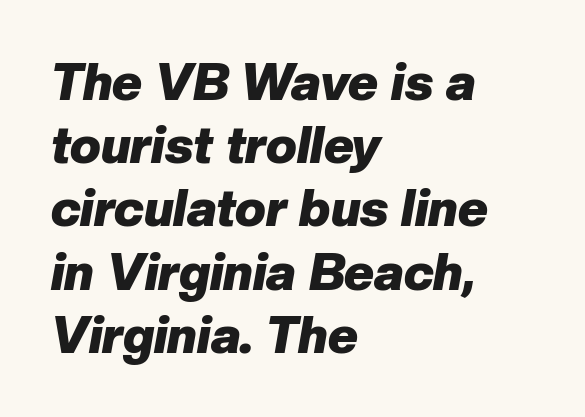
The characters look thick and weighty, a clear bold. The lines in this sample share a left origin and differ only in where they stop. You could call the tracking neutral — neither tight nor loose. Each letter keeps its own natural width here, so spacing adapts to shape.
